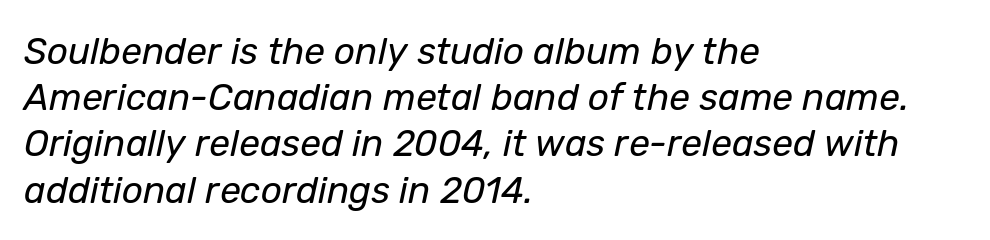
{"italic": "yes", "lean": "right", "slant_degrees": 12, "bold": "no", "weight": "regular", "width": "normal", "stroke_contrast": "low", "x_height": "medium", "monospaced": "no", "underline": "no", "align": "left", "line_spacing": "normal", "line_spacing_ratio": 1.25, "letter_spacing": "normal", "letter_spacing_em": 0.0, "glyph_px": 37}
